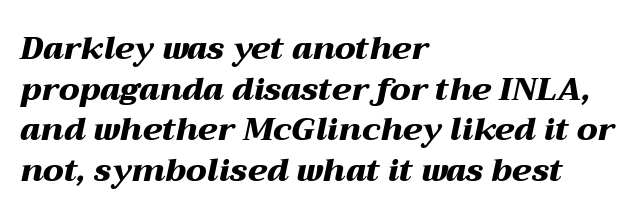
Rows of type keep a routine distance in the vertical direction. Type without underlining. Proportional: the letters do not fall into vertical columns. There is no visible air inserted between adjacent glyphs. This sample uses an oblique cut, with every glyph tilted off the vertical. The strokes are fattened all the way to bold.
